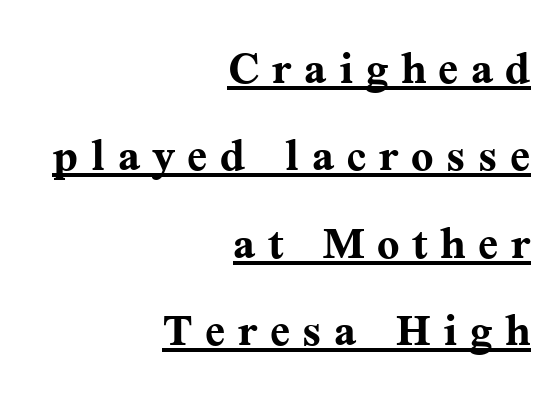
The image shows 59 px semibold serif type, upright; set right-aligned, normal line spacing (1.48x), unusually wide letter spacing (+0.21 em), underlined; medium stroke contrast and a medium x-height.
